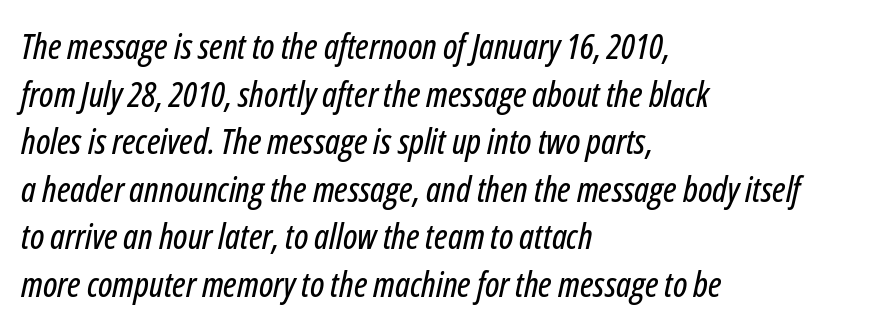
{"italic": "yes", "lean": "right", "slant_degrees": 12, "width": "condensed", "stroke_contrast": "low", "x_height": "medium", "monospaced": "no", "underline": "no", "align": "left", "line_spacing": "normal", "line_spacing_ratio": 1.36, "letter_spacing": "normal", "letter_spacing_em": 0.0, "glyph_px": 35}
